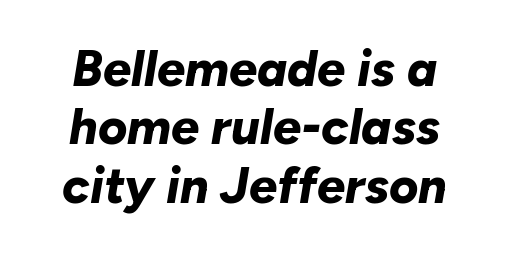
{"italic": "yes", "lean": "right", "slant_degrees": 10, "bold": "yes", "weight": "bold", "width": "normal", "stroke_contrast": "low", "x_height": "medium", "monospaced": "no", "underline": "no", "line_spacing_ratio": 1.17, "letter_spacing": "normal", "letter_spacing_em": 0.0, "glyph_px": 50}
